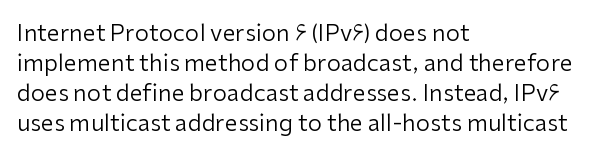
Teacher's note: observe the even left margin — that is flush-left alignment. Does extra space separate the letters? No, they use regular spacing. In terms of posture, this sample is upright. The glyphs are unaccompanied by any horizontal stroke below them. The lines sit at an ordinary, default distance from one another.
